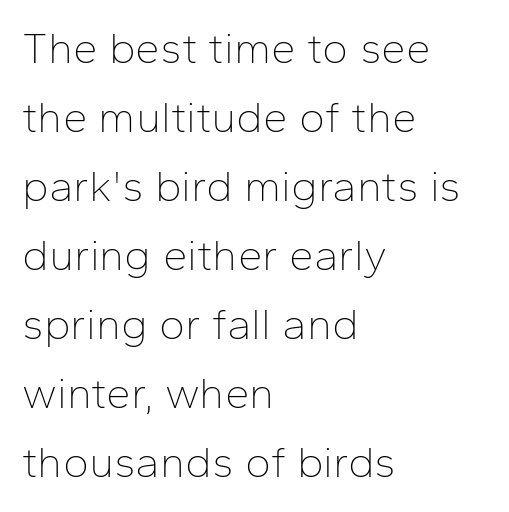
The image shows 44 px thin sans-serif type, upright; set left-aligned, normal line spacing (1.57x), normal letter spacing, not underlined; low stroke contrast and a medium x-height.
